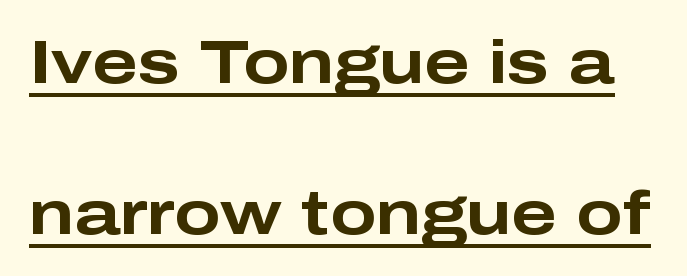
There is no visible air inserted between adjacent glyphs. Notice how thick the strokes are: this is what a full bold looks like. Each new line begins a long way beneath the previous one. The passage shown is typed in a proportional face where columns would drift.
